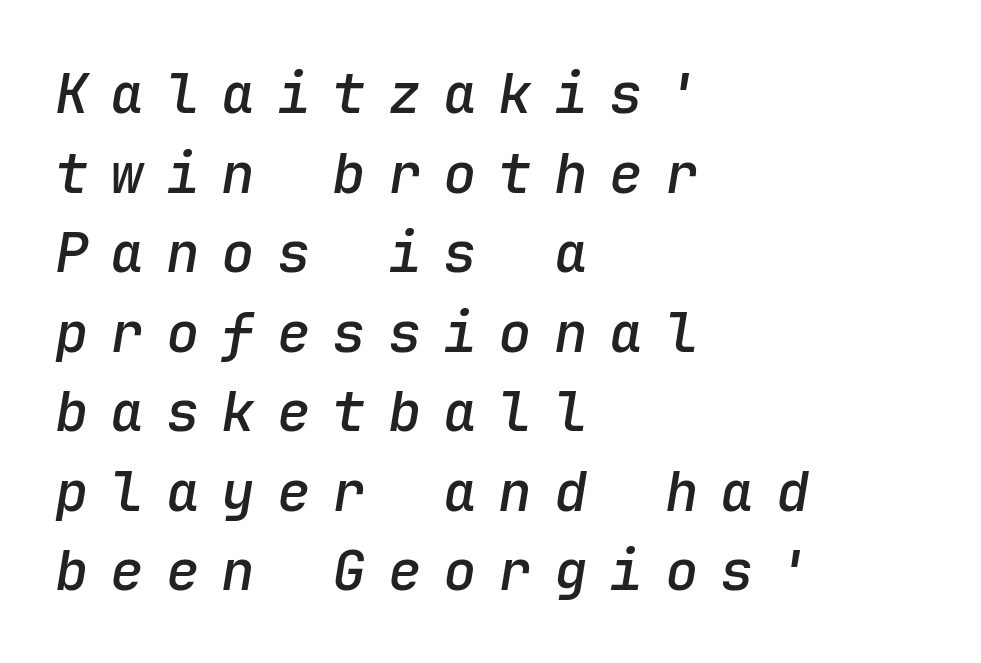
The image shows 56 px semibold type, italic (leaning right), monospaced; set left-aligned, normal line spacing (1.42x), unusually wide letter spacing (+0.39 em), not underlined; low stroke contrast and a medium x-height.
